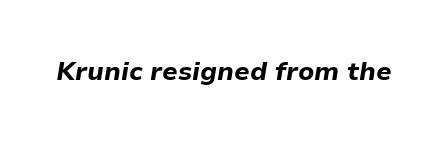
The image shows 26 px bold type, italic (leaning right); set normal letter spacing, not underlined.
